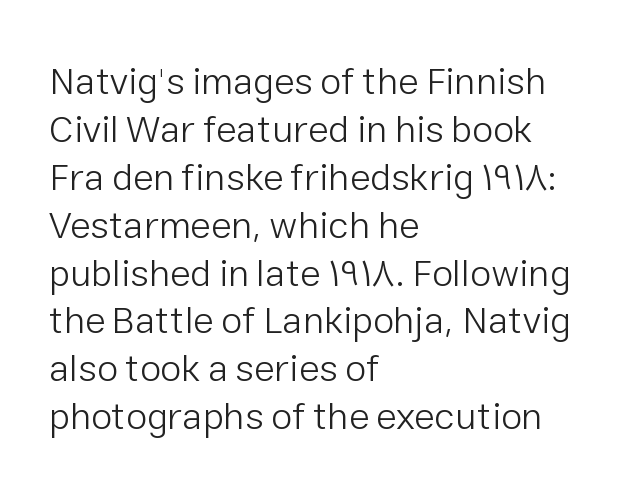
The image shows 38 px light sans-serif type, upright; set left-aligned, normal line spacing (1.26x), normal letter spacing, not underlined; low stroke contrast and a medium x-height.
